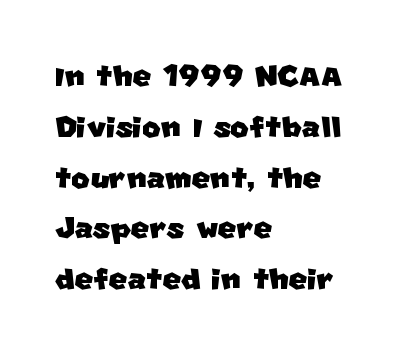
Q: Is the typeface a serif or a sans-serif typeface? A: Sans-serif.
Q: Is the text underlined? A: No.
Q: How is the paragraph aligned? A: Left-aligned.
Q: Is the spacing between letters normal or unusually wide? A: Normal.
Q: Is the spacing between lines tight, normal or loose? A: Normal.
Q: Width (condensed, normal, or wide)? A: Normal.
Q: Stroke contrast? A: Low.
Q: x-height? A: Large.
Q: Monospaced? A: No.
